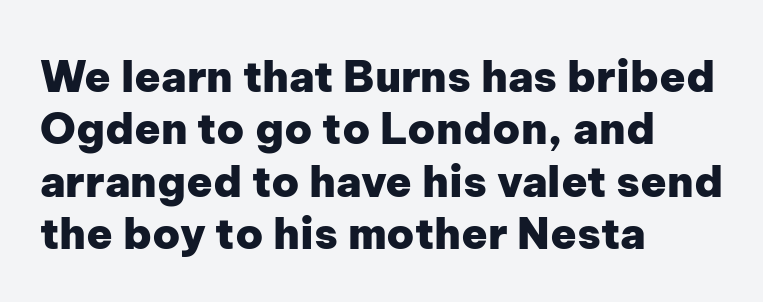
{"serif": "no", "italic": "no", "bold": "yes", "weight": "heavy", "width": "normal", "stroke_contrast": "low", "x_height": "medium", "monospaced": "no", "underline": "no", "align": "left", "line_spacing_ratio": 1.22, "letter_spacing": "normal", "letter_spacing_em": 0.0, "glyph_px": 43}
